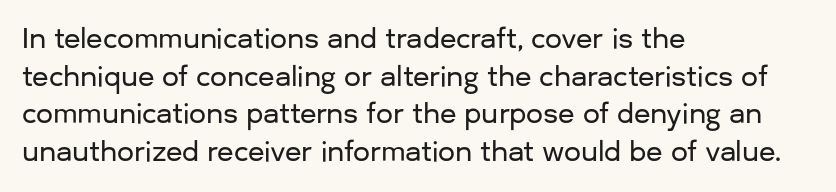
Plain, unruled lines of type. The lines in this sample share a left origin and differ only in where they stop. The specimen reads as upright at a glance. Letter spacing: default. If you measured baseline to baseline, you'd find a middling distance.
